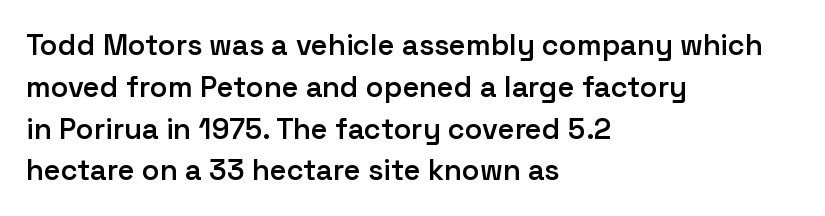
Q: Is the text bold? A: Semi-bold.
Q: Is the text italic (slanted)? A: No, it is upright.
Q: Is the typeface a serif or a sans-serif typeface? A: Sans-serif.
Q: Is the text underlined? A: No.
Q: How is the paragraph aligned? A: Left-aligned.
Q: Is the spacing between letters normal or unusually wide? A: Normal.
Q: Is the spacing between lines tight, normal or loose? A: Normal.
Q: Width (condensed, normal, or wide)? A: Normal.
Q: Stroke contrast? A: Low.
Q: x-height? A: Medium.
Q: Monospaced? A: No.
